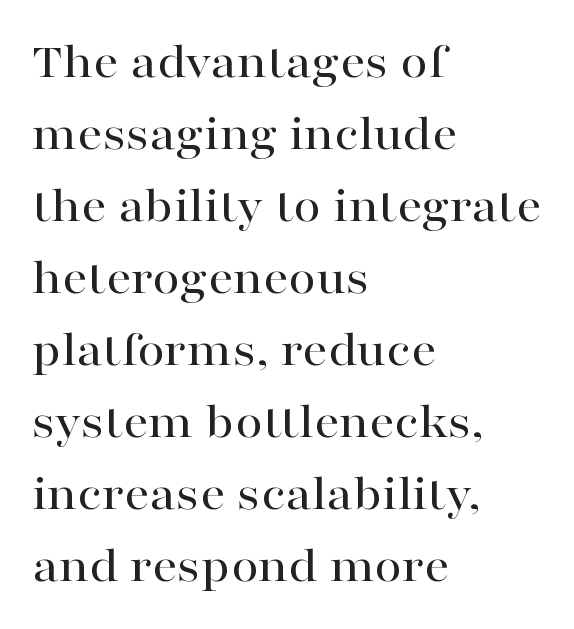
The image shows 50 px wide serif type, upright; set left-aligned, normal line spacing (1.44x), normal letter spacing, not underlined; high stroke contrast and a medium x-height.
